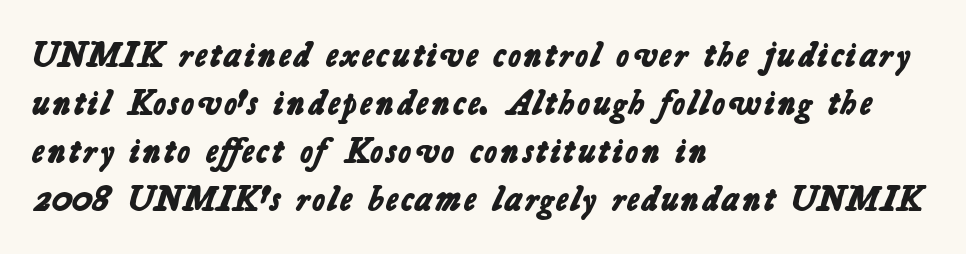
The image shows 35 px bold sans-serif type; set left-aligned, normal line spacing (1.37x), normal letter spacing, not underlined; low stroke contrast and a medium x-height.
